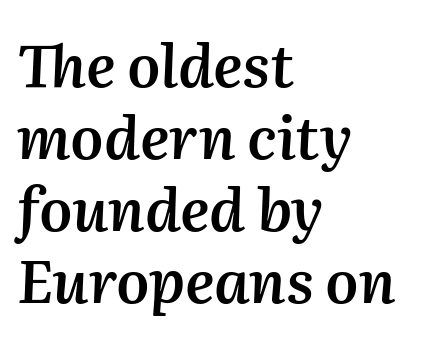
The image shows 59 px semibold type, italic (leaning right); set left-aligned, line spacing 1.22x, normal letter spacing, not underlined; medium stroke contrast and a medium x-height.
